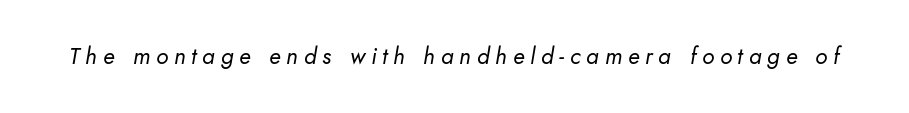
{"italic": "yes", "lean": "right", "slant_degrees": 10, "bold": "no", "underline": "no", "letter_spacing": "wide", "letter_spacing_em": 0.25, "glyph_px": 23}
